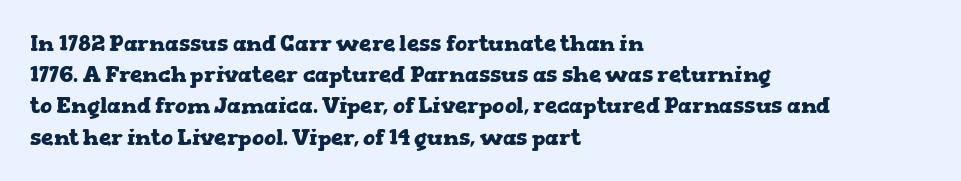
Q: Is the text bold? A: Yes.
Q: Is the text italic (slanted)? A: No, it is upright.
Q: Is the text underlined? A: No.
Q: How is the paragraph aligned? A: Left-aligned.
Q: Is the spacing between letters normal or unusually wide? A: Normal.
Q: Is the spacing between lines tight, normal or loose? A: Normal.
